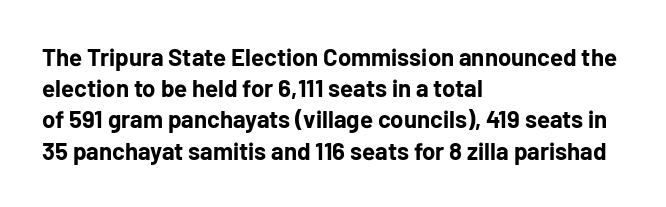
Every letter is thick-stroked: bold, no question. Line starts are locked; line ends wander. What's the leading like? Ordinary, nothing unusual. Glance below the letters and you will spot only blank space.
